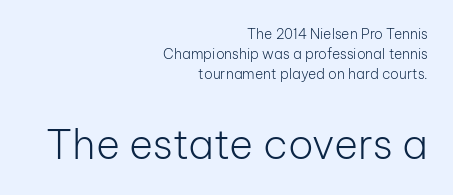
Q: Is the text bold? A: No.
Q: Is the text italic (slanted)? A: No, it is upright.
Q: Is the typeface a serif or a sans-serif typeface? A: Sans-serif.
Q: Is the text underlined? A: No.
Q: How is the paragraph aligned? A: Right-aligned.
Q: Is the spacing between letters normal or unusually wide? A: Normal.
Q: Is the spacing between lines tight, normal or loose? A: Normal.
Q: Which block of text is set in a larger size, the first (top) or the second (bottom)? A: The second (bottom) one.
Q: Width (condensed, normal, or wide)? A: Normal.
Q: Stroke contrast? A: Low.
Q: x-height? A: Medium.
Q: Monospaced? A: No.
